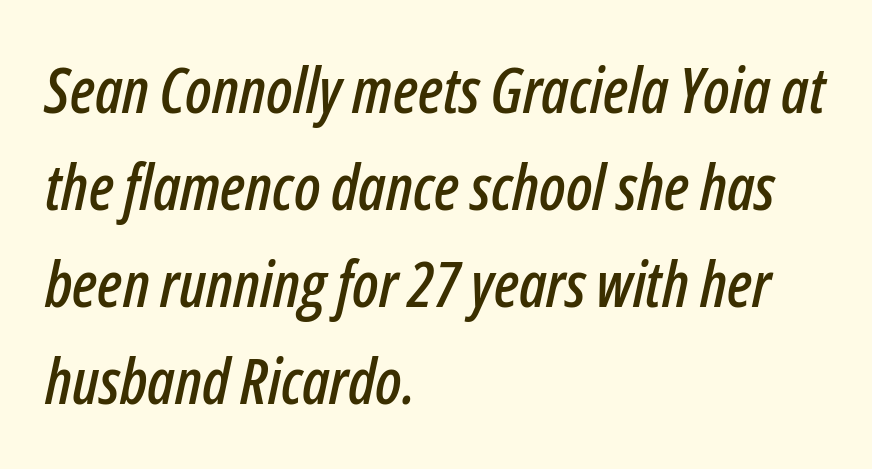
Which margin do the lines hug? The left one — the right edge is uneven. Slant detected: the letters are inclined. Check under the words: just untouched page. Each letter keeps its own natural width here, so spacing adapts to shape. Spacing between characters is what you'd get straight out of the box.
